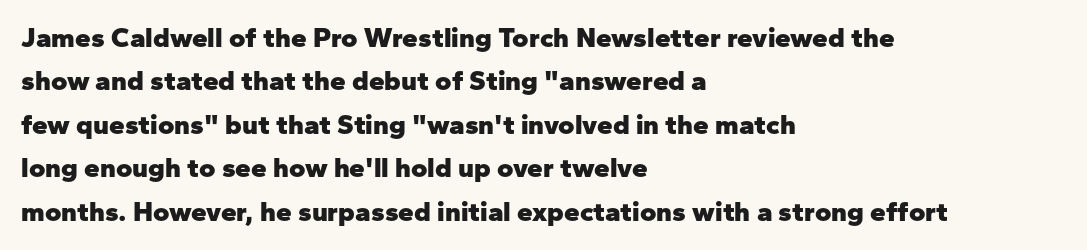
Q: Is the text bold? A: Yes.
Q: Is the text italic (slanted)? A: No, it is upright.
Q: Is the typeface a serif or a sans-serif typeface? A: Sans-serif.
Q: Is the text underlined? A: No.
Q: How is the paragraph aligned? A: Left-aligned.
Q: Is the spacing between letters normal or unusually wide? A: Normal.
Q: Is the spacing between lines tight, normal or loose? A: Normal.
Q: Width (condensed, normal, or wide)? A: Normal.
Q: Stroke contrast? A: Low.
Q: x-height? A: Medium.
Q: Monospaced? A: No.
